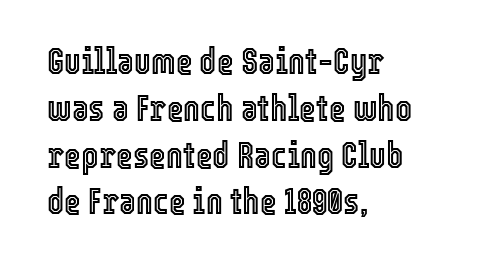
Characters remain perfectly vertical along every line. Standard letterfit; no display-style spreading of the glyphs. Quick note: underline off. This sample is left-justified, so line endings fall wherever the words run out. The block of text has a typical density, with ordinary space between rows. The passage shown is typed in a proportional face where columns would drift.
